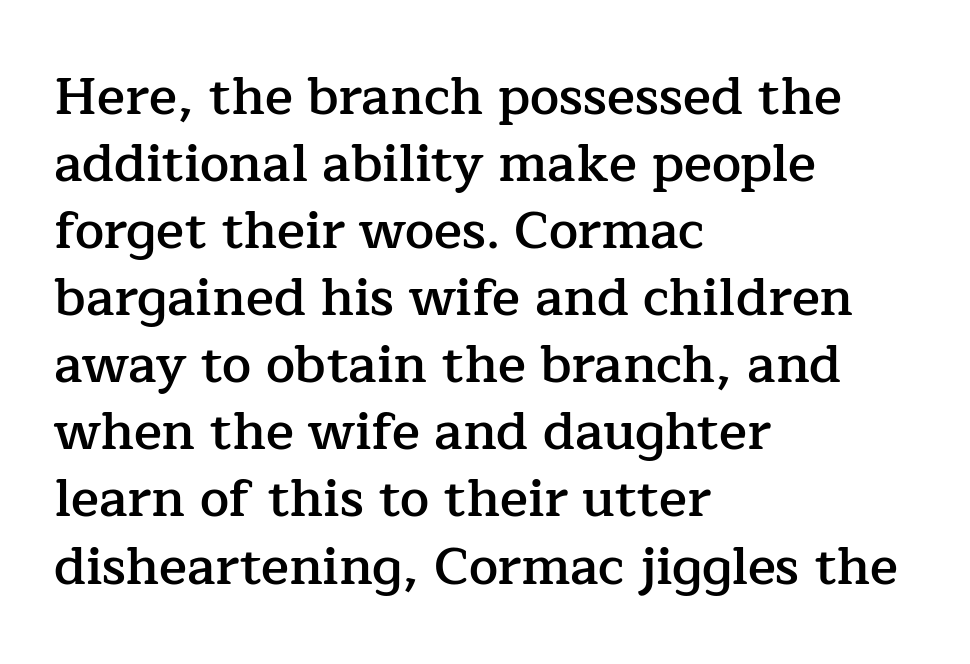
The image shows 52 px semibold serif type, upright; set left-aligned, normal line spacing (1.29x), normal letter spacing, not underlined; low stroke contrast and a medium x-height.
